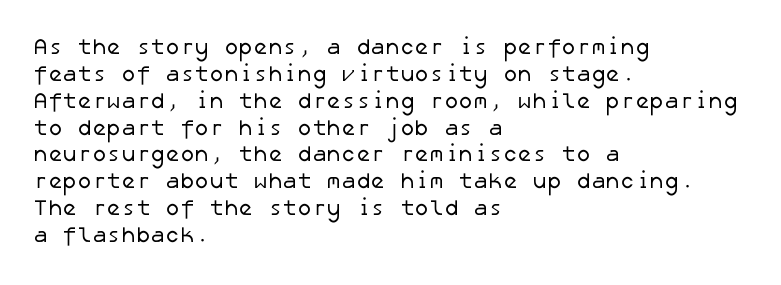
Has an underline been added? It has not. Layout note: lines flush left. The face looks like a standard text weight, possibly lighter. Caption: standard tracking, unaltered.
